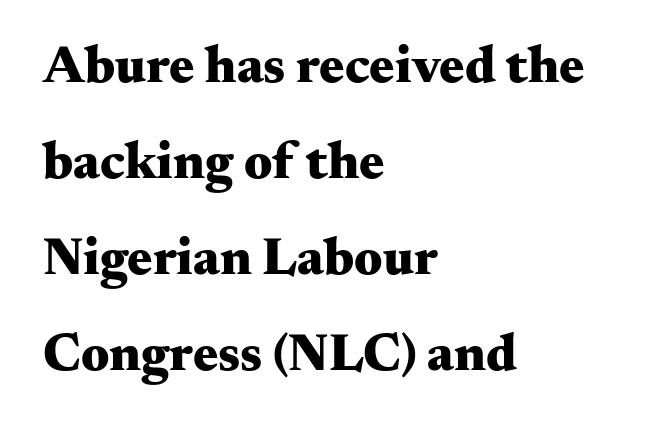
Q: Is the text bold? A: Yes.
Q: Is the text italic (slanted)? A: No, it is upright.
Q: Is the typeface a serif or a sans-serif typeface? A: Serif.
Q: Is the text underlined? A: No.
Q: How is the paragraph aligned? A: Left-aligned.
Q: Is the spacing between letters normal or unusually wide? A: Normal.
Q: Width (condensed, normal, or wide)? A: Wide.
Q: Stroke contrast? A: Medium.
Q: x-height? A: Small.
Q: Monospaced? A: No.
